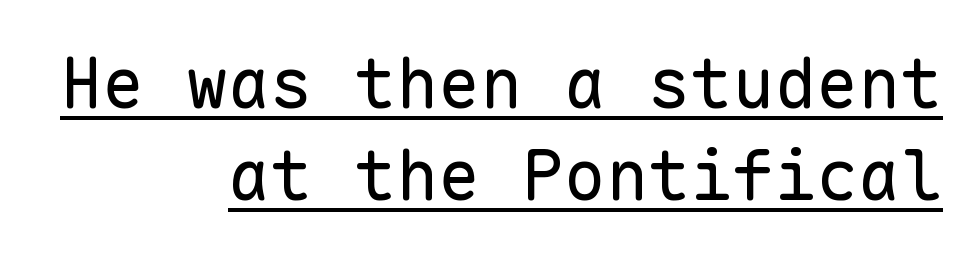
{"serif": "no", "italic": "no", "bold": "no", "weight": "regular", "width": "normal", "stroke_contrast": "low", "x_height": "medium", "monospaced": "yes", "underline": "yes", "align": "right", "line_spacing": "normal", "line_spacing_ratio": 1.31, "letter_spacing": "normal", "letter_spacing_em": 0.0, "glyph_px": 70}
